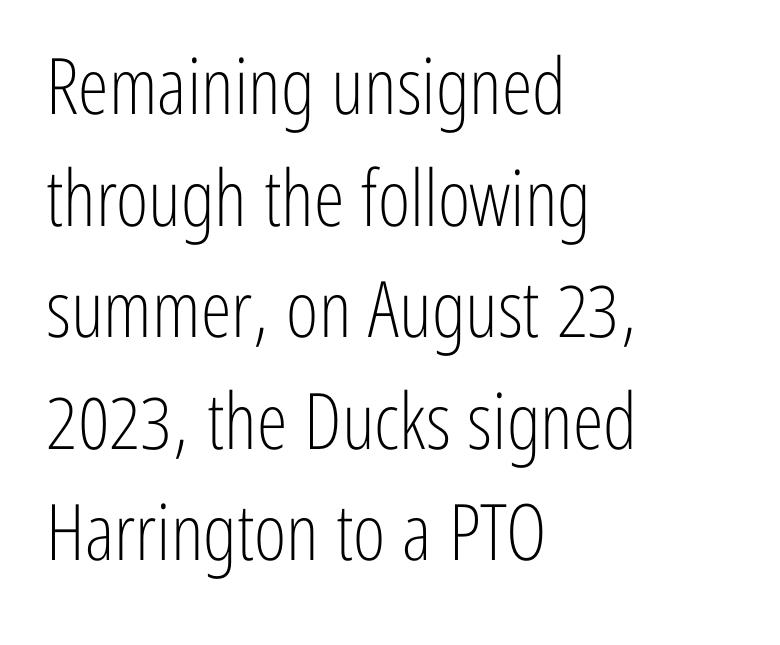
{"serif": "no", "italic": "no", "bold": "no", "weight": "light", "width": "condensed", "stroke_contrast": "low", "x_height": "medium", "monospaced": "no", "underline": "no", "align": "left", "line_spacing": "normal", "line_spacing_ratio": 1.43, "letter_spacing": "normal", "letter_spacing_em": 0.0, "glyph_px": 78}
